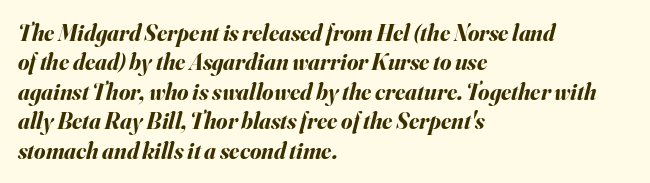
Q: Is the text bold? A: Yes.
Q: Is the text italic (slanted)? A: Yes, it leans right by about 16 degrees.
Q: Is the text underlined? A: No.
Q: How is the paragraph aligned? A: Left-aligned.
Q: Is the spacing between letters normal or unusually wide? A: Normal.
Q: Is the spacing between lines tight, normal or loose? A: Normal.
